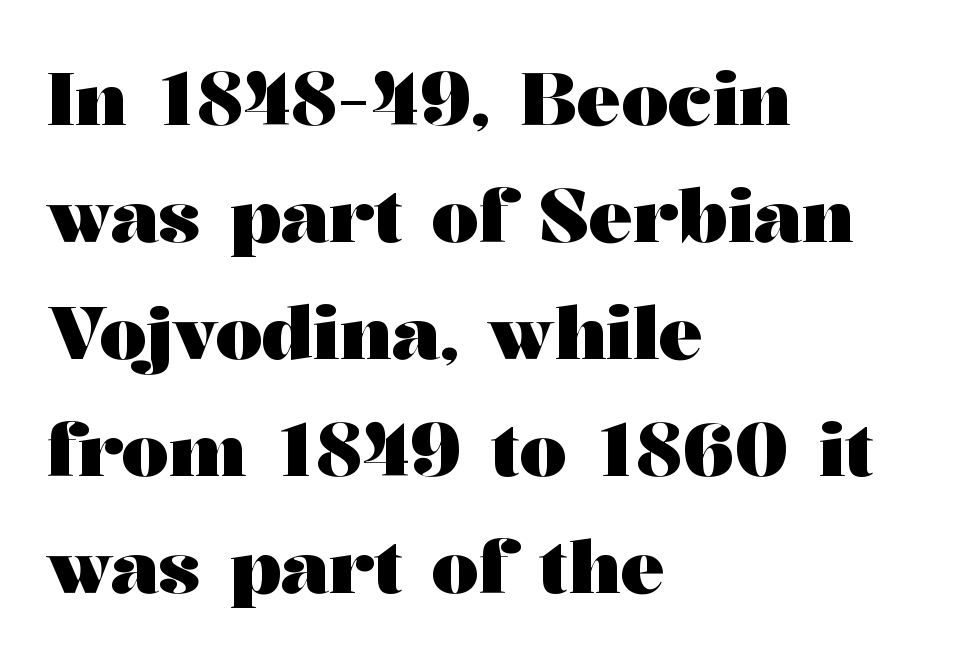
Q: Is the text bold? A: Yes.
Q: Is the text italic (slanted)? A: No, it is upright.
Q: Is the typeface a serif or a sans-serif typeface? A: Serif.
Q: Is the text underlined? A: No.
Q: How is the paragraph aligned? A: Left-aligned.
Q: Is the spacing between letters normal or unusually wide? A: Normal.
Q: Is the spacing between lines tight, normal or loose? A: Normal.
Q: Width (condensed, normal, or wide)? A: Wide.
Q: Stroke contrast? A: Medium.
Q: x-height? A: Medium.
Q: Monospaced? A: No.
